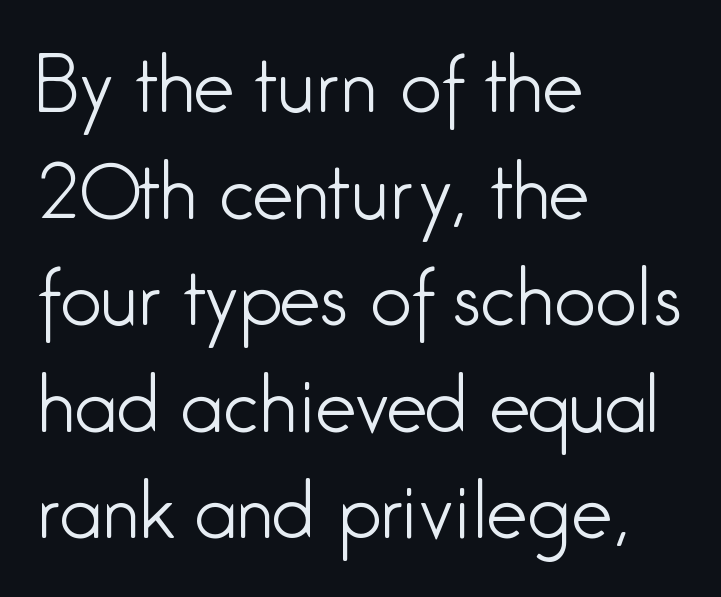
Q: Is the text bold? A: No.
Q: Is the text italic (slanted)? A: No, it is upright.
Q: Is the typeface a serif or a sans-serif typeface? A: Sans-serif.
Q: Is the text underlined? A: No.
Q: How is the paragraph aligned? A: Left-aligned.
Q: Is the spacing between letters normal or unusually wide? A: Normal.
Q: Is the spacing between lines tight, normal or loose? A: Normal.
Q: Width (condensed, normal, or wide)? A: Condensed.
Q: Stroke contrast? A: Low.
Q: x-height? A: Medium.
Q: Monospaced? A: No.
